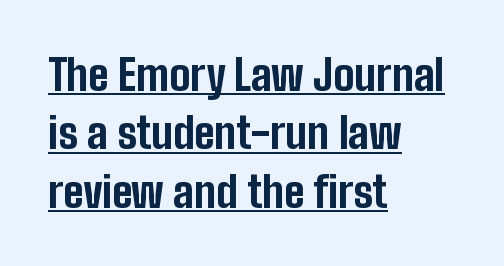
{"serif": "no", "italic": "no", "bold": "yes", "weight": "bold", "width": "condensed", "stroke_contrast": "low", "x_height": "medium", "monospaced": "no", "underline": "yes", "align": "left", "line_spacing": "normal", "line_spacing_ratio": 1.36, "letter_spacing": "normal", "letter_spacing_em": 0.0, "glyph_px": 43}
